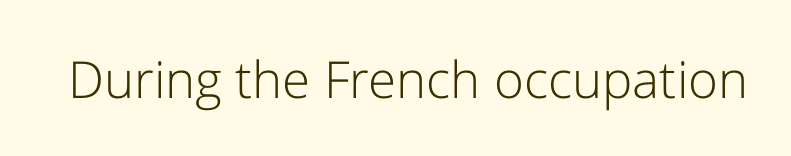
Q: Is the text bold? A: No.
Q: Is the text italic (slanted)? A: No, it is upright.
Q: Is the typeface a serif or a sans-serif typeface? A: Sans-serif.
Q: Is the text underlined? A: No.
Q: Is the spacing between letters normal or unusually wide? A: Normal.
Q: Width (condensed, normal, or wide)? A: Normal.
Q: Stroke contrast? A: Low.
Q: x-height? A: Medium.
Q: Monospaced? A: No.
